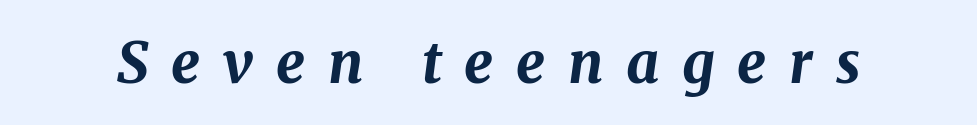
Q: Is the text bold? A: Yes.
Q: Is the text italic (slanted)? A: Yes, it leans right by about 8 degrees.
Q: Is the text underlined? A: No.
Q: Is the spacing between letters normal or unusually wide? A: Unusually wide.
Q: Width (condensed, normal, or wide)? A: Normal.
Q: Stroke contrast? A: Medium.
Q: x-height? A: Medium.
Q: Monospaced? A: No.
